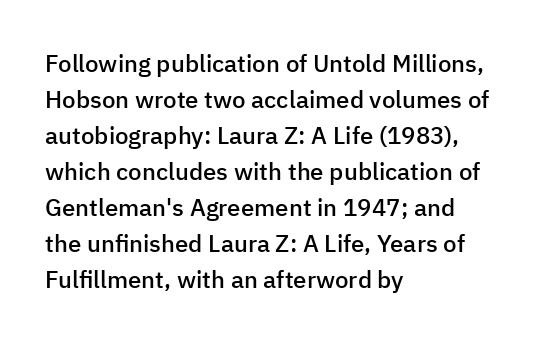
{"italic": "no", "bold": "semi", "underline": "no", "align": "left", "line_spacing": "normal", "line_spacing_ratio": 1.5, "letter_spacing": "normal", "letter_spacing_em": 0.0, "glyph_px": 24}
